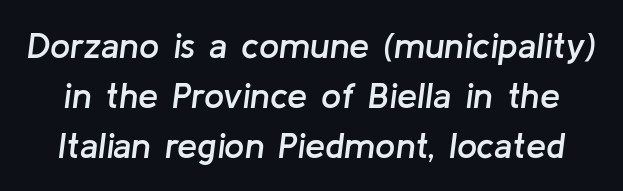
{"italic": "yes", "lean": "right", "slant_degrees": 8, "bold": "semi", "weight": "semibold", "width": "normal", "stroke_contrast": "low", "x_height": "medium", "monospaced": "no", "underline": "no", "line_spacing": "normal", "line_spacing_ratio": 1.39, "letter_spacing": "normal", "letter_spacing_em": 0.0, "glyph_px": 36}
